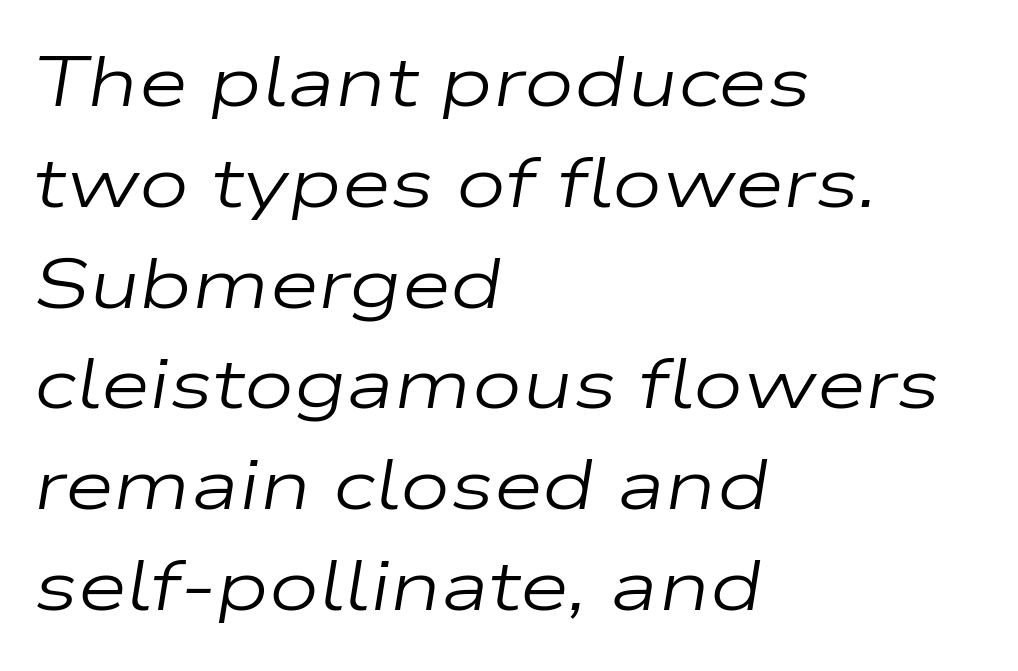
Q: Is the text bold? A: No.
Q: Is the text italic (slanted)? A: Yes, it leans right by about 9 degrees.
Q: Is the text underlined? A: No.
Q: How is the paragraph aligned? A: Left-aligned.
Q: Is the spacing between letters normal or unusually wide? A: Normal.
Q: Is the spacing between lines tight, normal or loose? A: Normal.
Q: Width (condensed, normal, or wide)? A: Wide.
Q: Stroke contrast? A: Low.
Q: x-height? A: Medium.
Q: Monospaced? A: No.
